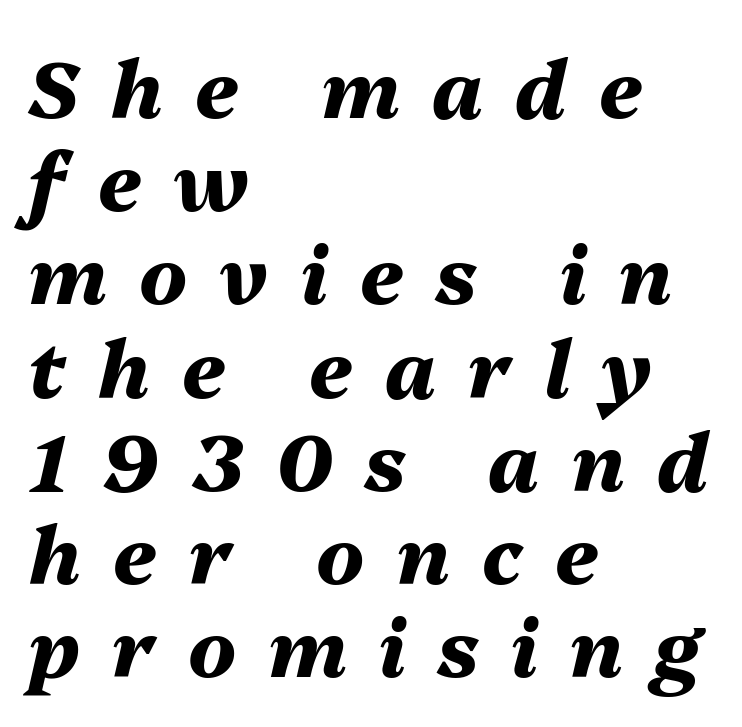
The image shows 79 px heavy type, italic (leaning right); set left-aligned, line spacing 1.18x, unusually wide letter spacing (+0.41 em), not underlined; medium stroke contrast and a medium x-height.
